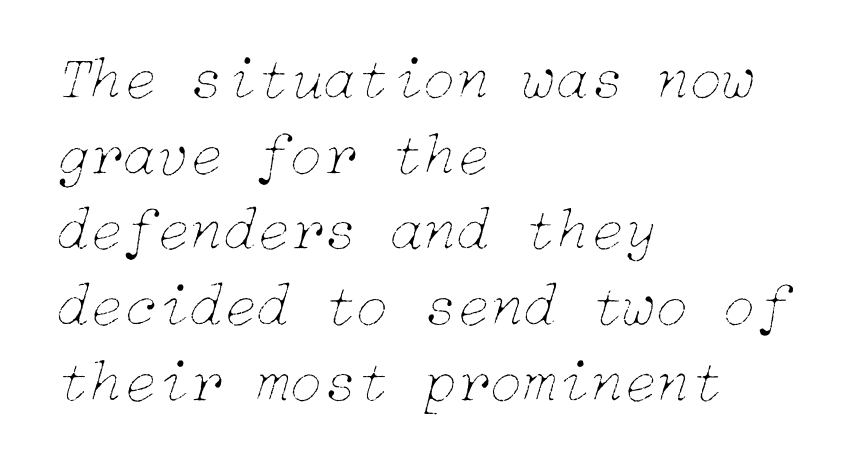
One-word summary of the alignment: left. Descender tails drop into unmarked territory. Letter spacing: default. Looking at the ascenders, they clearly lean.
